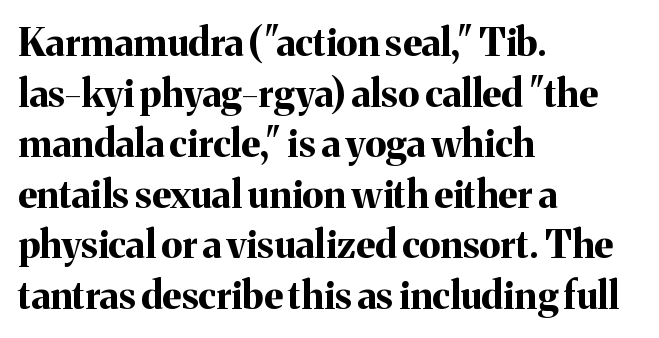
{"serif": "yes", "italic": "no", "bold": "yes", "weight": "bold", "width": "normal", "stroke_contrast": "medium", "x_height": "medium", "monospaced": "no", "underline": "no", "align": "left", "line_spacing": "normal", "line_spacing_ratio": 1.33, "letter_spacing": "normal", "letter_spacing_em": 0.0, "glyph_px": 38}
